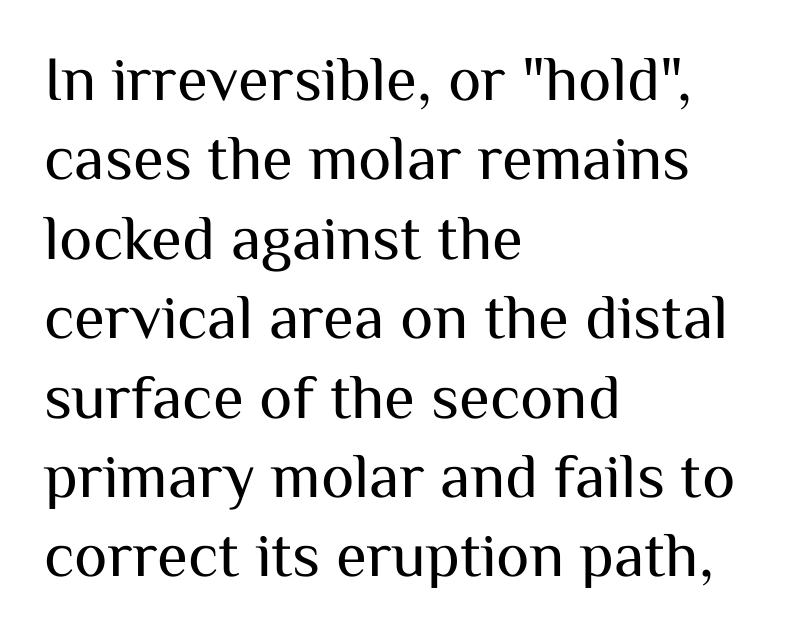
The image shows 63 px regular-weight sans-serif type, upright; set left-aligned, normal line spacing (1.26x), normal letter spacing, not underlined; medium stroke contrast and a medium x-height.
